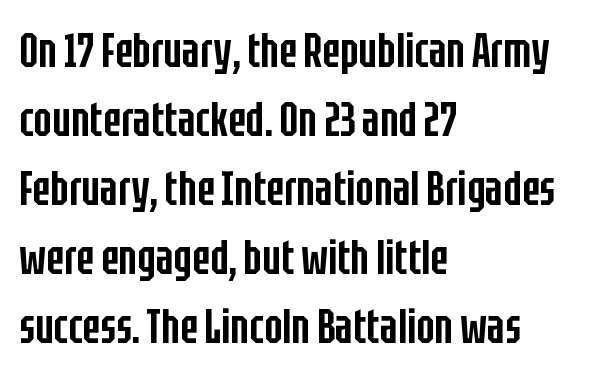
Bare-footed words on every line. Classification — sans serif. These lines sit exactly where default settings would place them. The letterforms sit shoulder to shoulder at normal distance. A bit beefed up — I'd call it semibold rather than bold.
